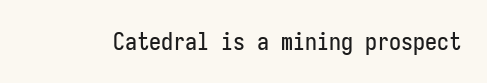
The image shows 24 px text type, upright; set normal letter spacing, not underlined.
